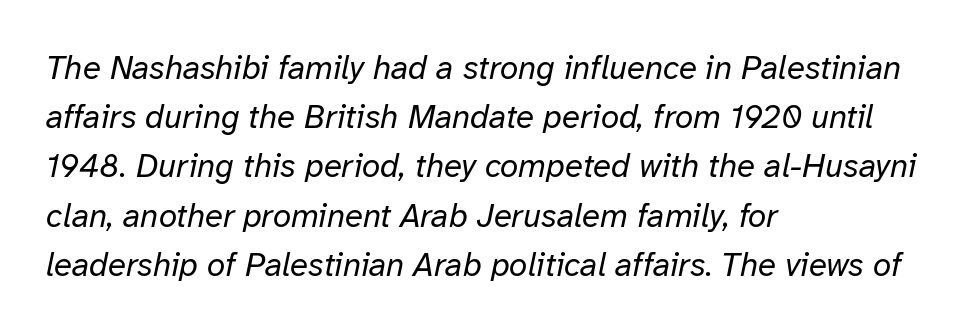
The designer left line spacing at the default. Quick note: underline off. Varying glyph widths throughout — classic text-font behaviour. The face looks like a standard text weight, possibly lighter. Horizontal alignment here is leftward, the default for most running prose. If you drew a line through each stem, it would be angled.
